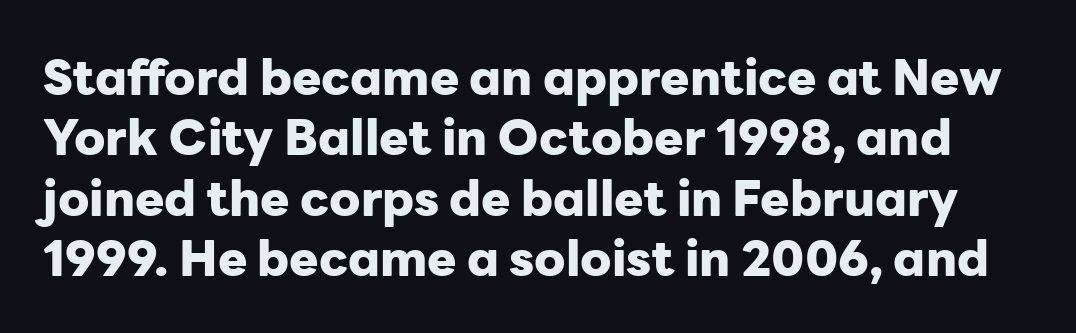
Q: Is the text bold? A: Yes.
Q: Is the text italic (slanted)? A: No, it is upright.
Q: Is the typeface a serif or a sans-serif typeface? A: Sans-serif.
Q: Is the text underlined? A: No.
Q: Is the spacing between letters normal or unusually wide? A: Normal.
Q: Width (condensed, normal, or wide)? A: Normal.
Q: Stroke contrast? A: Low.
Q: x-height? A: Medium.
Q: Monospaced? A: No.
